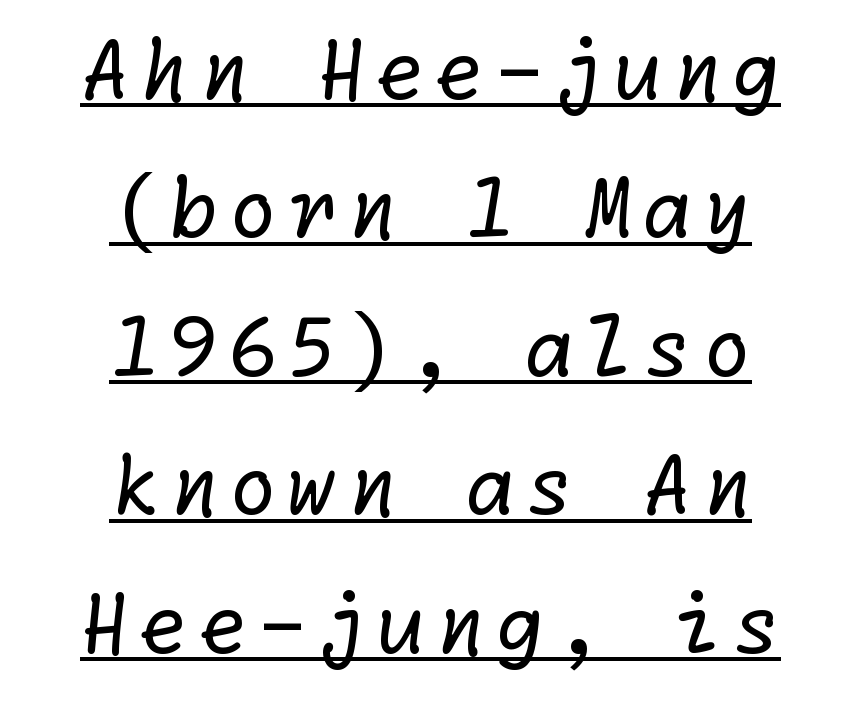
Underline: present. This rendering employs a face without finishing strokes, i.e., a sans-serif. Weight: regular or lighter. The lines in this sample share a center point and differ in where they start and stop.
